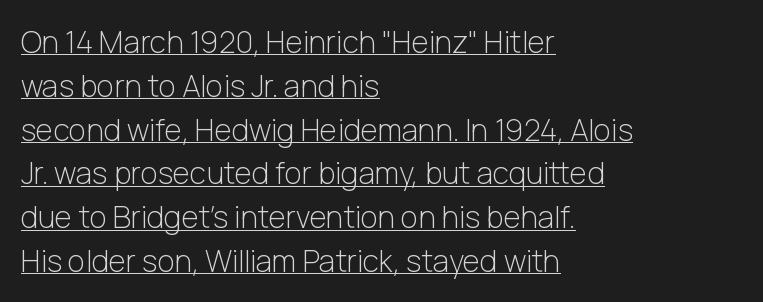
If you drew a line through each stem, it would be perfectly vertical. This is not heavy type; no bold has been used. Each letter's strokes conclude bluntly, with no projecting serifs. This sample has the flowing, uneven cadence of proportional lettering. Students, observe the line beneath the letters — that is underlining.
